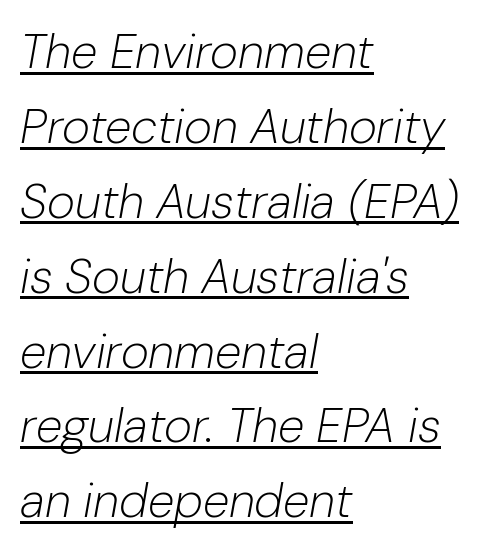
Q: Is the text bold? A: No.
Q: Is the text italic (slanted)? A: Yes, it leans right by about 10 degrees.
Q: Is the text underlined? A: Yes.
Q: How is the paragraph aligned? A: Left-aligned.
Q: Is the spacing between letters normal or unusually wide? A: Normal.
Q: Is the spacing between lines tight, normal or loose? A: Normal.
Q: Width (condensed, normal, or wide)? A: Normal.
Q: Stroke contrast? A: Low.
Q: x-height? A: Medium.
Q: Monospaced? A: No.
